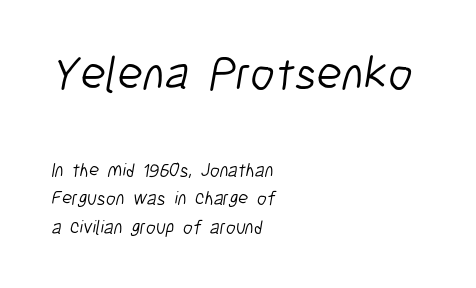
Q: Is the text bold? A: No.
Q: Is the typeface a serif or a sans-serif typeface? A: Sans-serif.
Q: Is the text underlined? A: No.
Q: How is the paragraph aligned? A: Left-aligned.
Q: Is the spacing between letters normal or unusually wide? A: Normal.
Q: Is the spacing between lines tight, normal or loose? A: Normal.
Q: Which block of text is set in a larger size, the first (top) or the second (bottom)? A: The first (top) one.
Q: Width (condensed, normal, or wide)? A: Condensed.
Q: Stroke contrast? A: Low.
Q: x-height? A: Medium.
Q: Monospaced? A: No.
